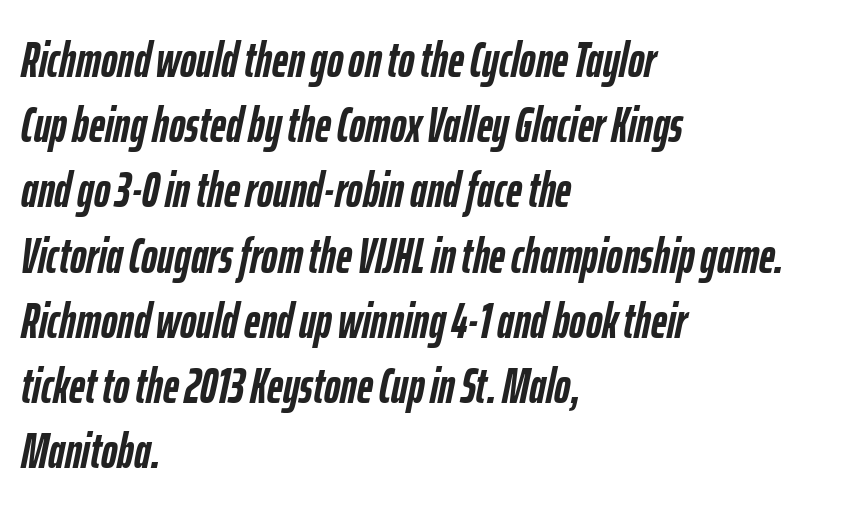
{"italic": "yes", "lean": "right", "slant_degrees": 12, "bold": "yes", "weight": "semibold", "width": "condensed", "stroke_contrast": "low", "x_height": "medium", "monospaced": "no", "underline": "no", "align": "left", "line_spacing": "normal", "line_spacing_ratio": 1.33, "letter_spacing": "normal", "letter_spacing_em": 0.0, "glyph_px": 49}
